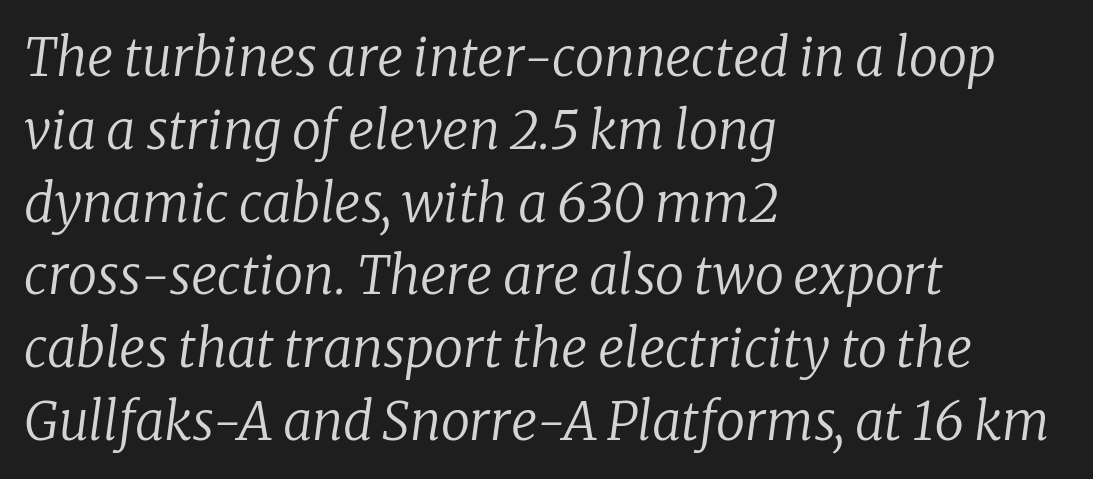
Each row of text sits above clean, open space. Regarding serifs, this sample has them. These lines are rendered in a variable-pitch font. If you drew a line through each stem, it would be angled. Words appear dense and cohesive because spacing is normal. No letter is thick-stroked: the sample isn't bold.
